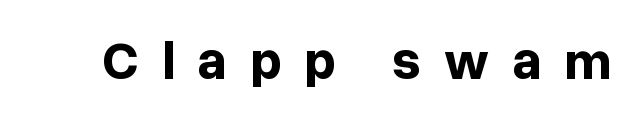
{"serif": "no", "italic": "no", "bold": "yes", "weight": "bold", "width": "normal", "stroke_contrast": "low", "x_height": "medium", "monospaced": "no", "underline": "no", "letter_spacing": "wide", "letter_spacing_em": 0.42, "glyph_px": 54}
